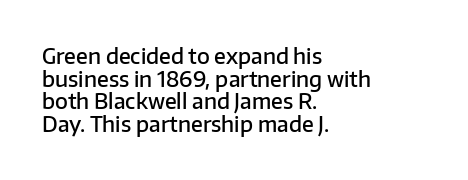
Q: Is the text bold? A: Semi-bold.
Q: Is the text italic (slanted)? A: No, it is upright.
Q: Is the text underlined? A: No.
Q: How is the paragraph aligned? A: Left-aligned.
Q: Is the spacing between letters normal or unusually wide? A: Normal.
Q: Is the spacing between lines tight, normal or loose? A: Tight.
